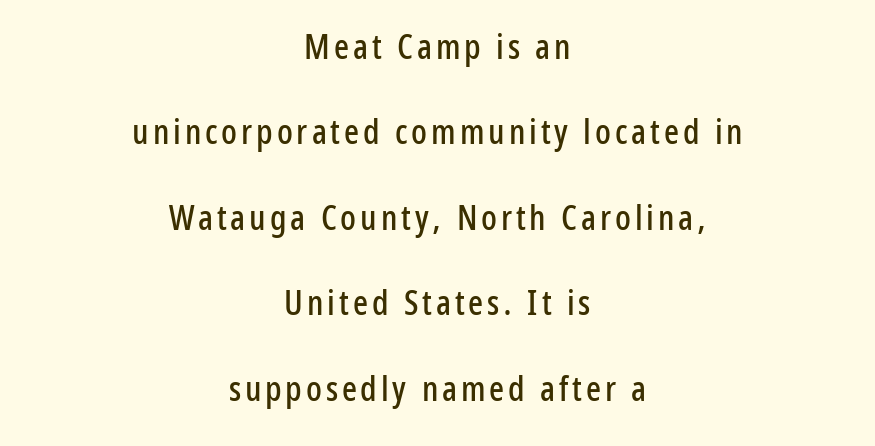
Q: Is the text italic (slanted)? A: No, it is upright.
Q: Is the typeface a serif or a sans-serif typeface? A: Sans-serif.
Q: Is the text underlined? A: No.
Q: How is the paragraph aligned? A: Centered.
Q: Is the spacing between lines tight, normal or loose? A: Loose.
Q: Width (condensed, normal, or wide)? A: Condensed.
Q: Stroke contrast? A: Low.
Q: x-height? A: Medium.
Q: Monospaced? A: No.
